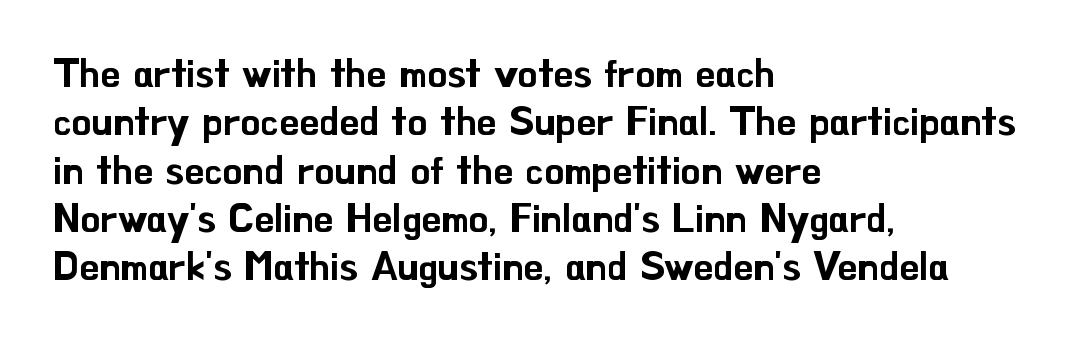
Character widths vary here, with narrow letters taking less room than wide ones. The typography opts for an upright posture over an oblique one. Descenders are the only things crossing below the line. Check where the strokes stop: nothing finishes them off — pure sans. Standard letterfit; no display-style spreading of the glyphs.
